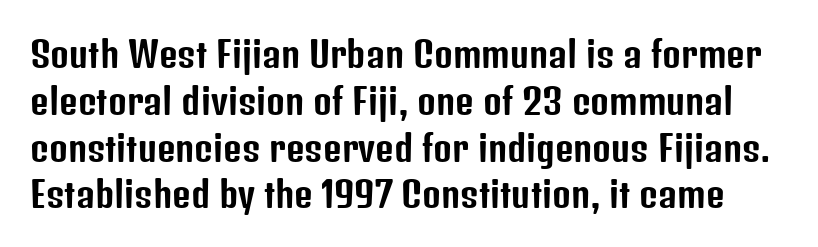
Tracking here is standard; glyphs follow each other at the usual distance. A roman cut, with each character standing at attention. Note: no serifs on the glyphs. The string is rendered with underlining switched off. Here the designer chose a conventional face with non-uniform glyph widths. Evenly set lines give the paragraph a standard silhouette.
